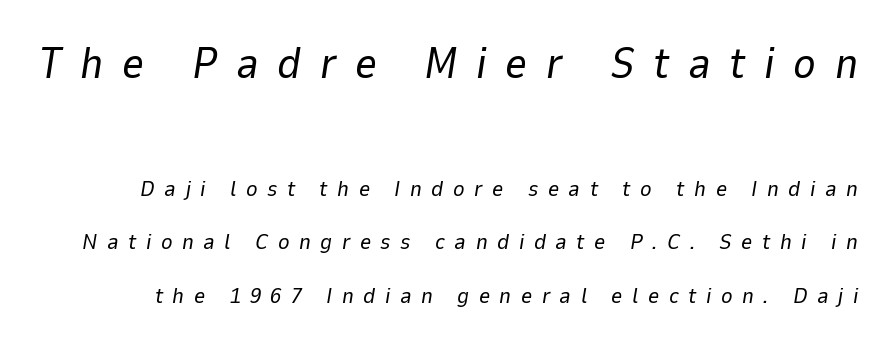
{"italic": "yes", "lean": "right", "slant_degrees": 9, "bold": "no", "weight": "regular", "width": "normal", "stroke_contrast": "low", "x_height": "medium", "monospaced": "no", "underline": "no", "line_spacing": "loose", "line_spacing_ratio": 2.43, "letter_spacing": "wide", "letter_spacing_em": 0.43, "larger_block": "first", "size_ratio": 1.95, "glyph_px": 43}
